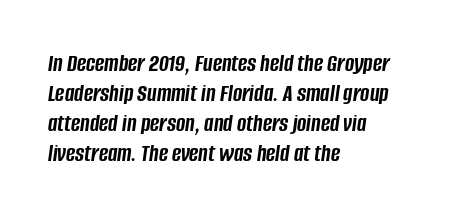
Q: Is the text bold? A: Yes.
Q: Is the text italic (slanted)? A: Yes, it leans right by about 8 degrees.
Q: Is the text underlined? A: No.
Q: How is the paragraph aligned? A: Left-aligned.
Q: Is the spacing between letters normal or unusually wide? A: Normal.
